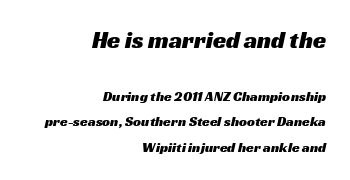
The string is rendered with underlining switched off. Bigger letters appear in the top chunk; the bottom chunk is reduced. The letterforms sit shoulder to shoulder at normal distance. In CSS terms this would be text-align: right.
